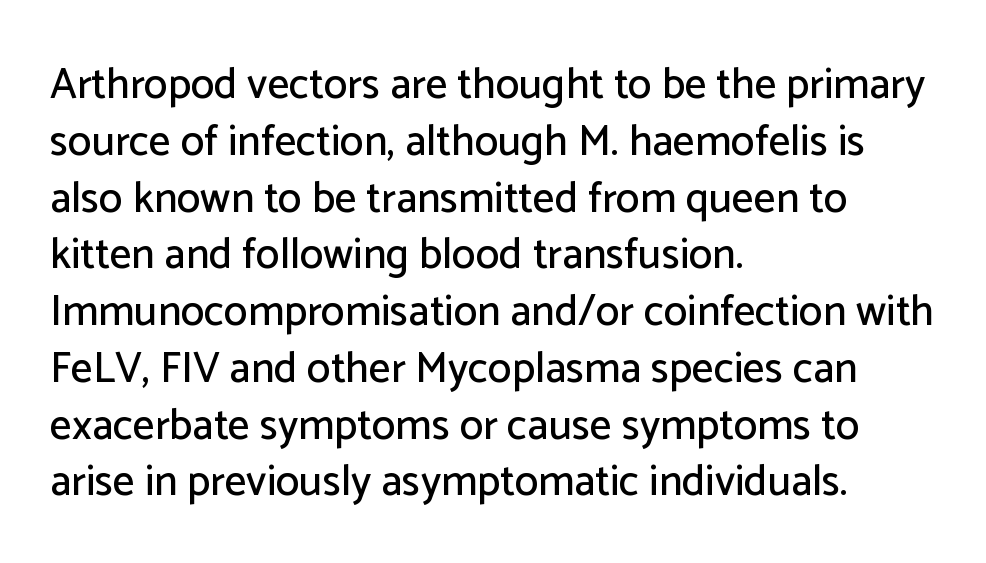
Q: Is the text italic (slanted)? A: No, it is upright.
Q: Is the typeface a serif or a sans-serif typeface? A: Sans-serif.
Q: Is the text underlined? A: No.
Q: How is the paragraph aligned? A: Left-aligned.
Q: Is the spacing between letters normal or unusually wide? A: Normal.
Q: Is the spacing between lines tight, normal or loose? A: Normal.
Q: Width (condensed, normal, or wide)? A: Normal.
Q: Stroke contrast? A: Low.
Q: x-height? A: Medium.
Q: Monospaced? A: No.
